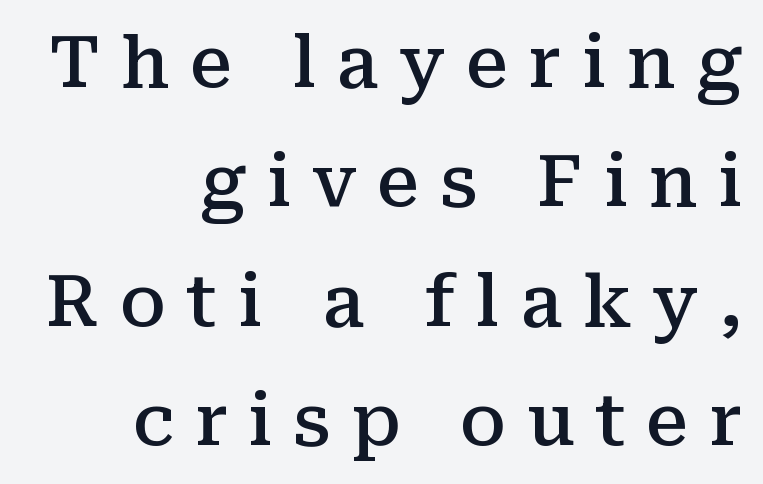
Q: Is the text bold? A: Semi-bold.
Q: Is the text italic (slanted)? A: No, it is upright.
Q: Is the typeface a serif or a sans-serif typeface? A: Serif.
Q: Is the text underlined? A: No.
Q: How is the paragraph aligned? A: Right-aligned.
Q: Is the spacing between letters normal or unusually wide? A: Unusually wide.
Q: Is the spacing between lines tight, normal or loose? A: Normal.
Q: Width (condensed, normal, or wide)? A: Normal.
Q: Stroke contrast? A: Medium.
Q: x-height? A: Medium.
Q: Monospaced? A: No.
